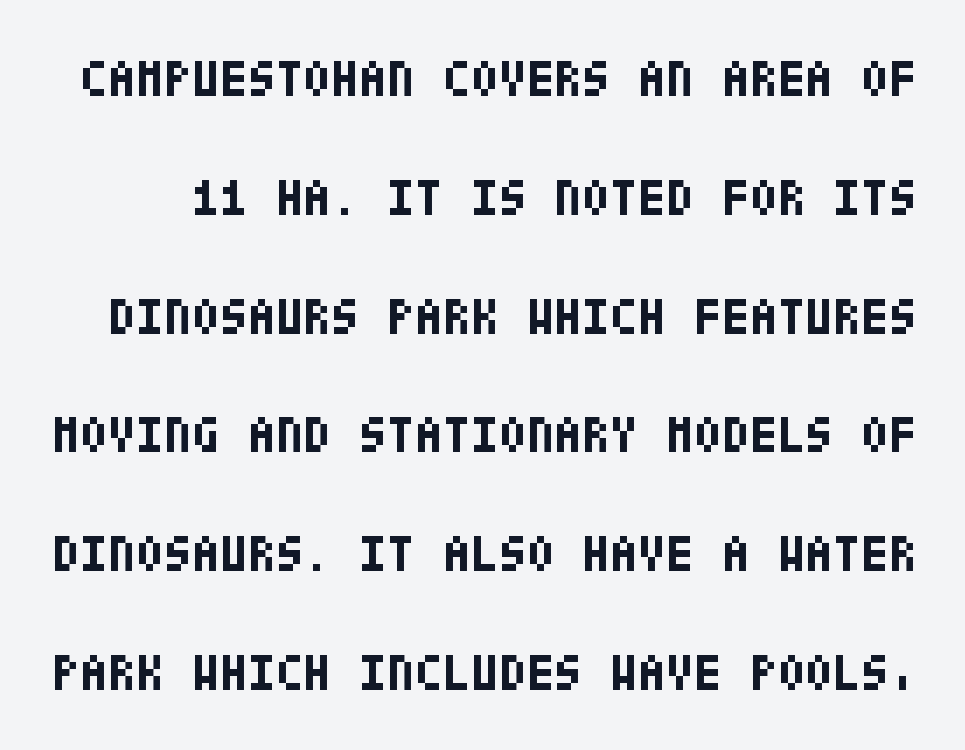
Q: Is the text bold? A: Yes.
Q: Is the text italic (slanted)? A: No, it is upright.
Q: Is the typeface a serif or a sans-serif typeface? A: Sans-serif.
Q: Is the text underlined? A: No.
Q: Is the spacing between letters normal or unusually wide? A: Normal.
Q: Is the spacing between lines tight, normal or loose? A: Loose.
Q: Width (condensed, normal, or wide)? A: Condensed.
Q: Stroke contrast? A: Low.
Q: x-height? A: Large.
